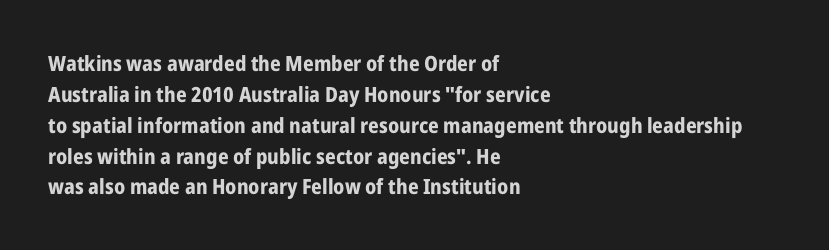
The image shows 21 px bold type, upright; set left-aligned, normal line spacing (1.47x), normal letter spacing, not underlined.
